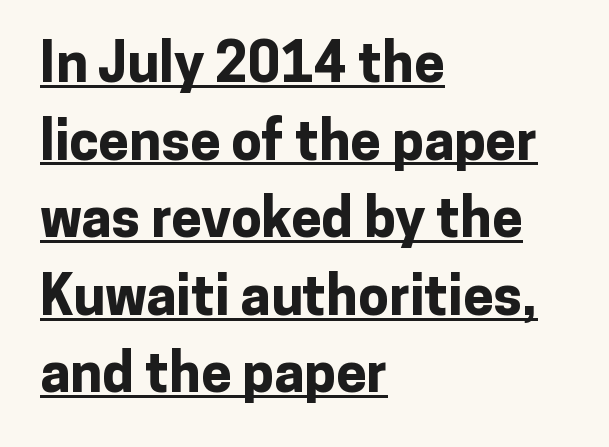
A typesetter would call this proportional, since set widths differ per character. Characters remain perfectly vertical along every line. Does the copy run flush right? No — it runs flush left. I'd describe the lettering as bold — thick and assertive. The sample's only ornament is a line tracing under the words.
